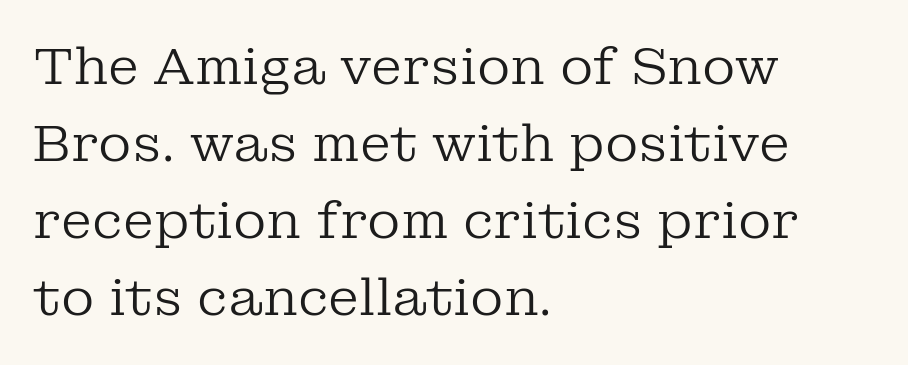
Each letter's strokes conclude with small projecting serifs. Quick note: interline space is typical. Each row of text sits above clean, open space. Compared with typical body copy, the letter spacing here is the same. Tall strokes in this sample are plumb rather than angled. The rag falls on the right side of this text block.
